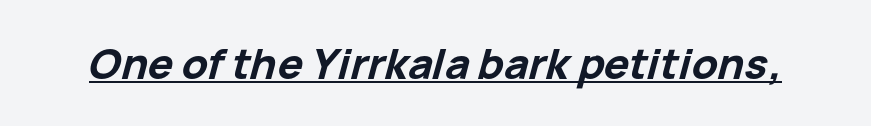
The image shows 42 px bold type, italic (leaning right); set normal letter spacing, underlined; low stroke contrast and a medium x-height.
